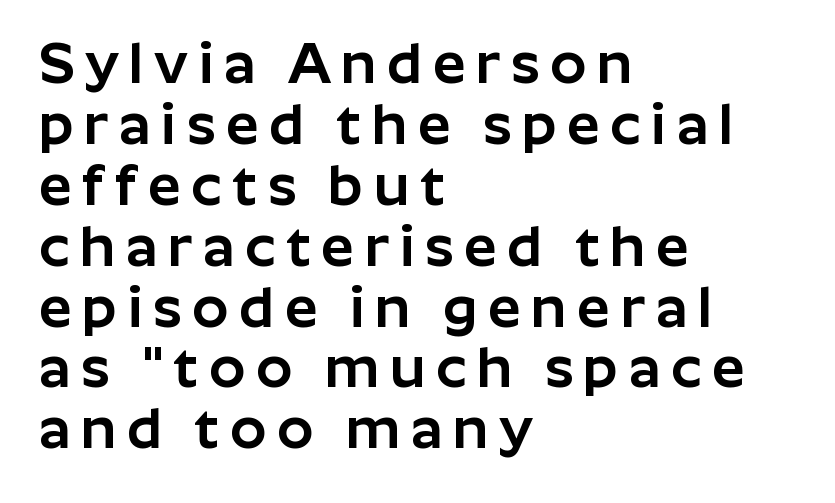
Q: Is the text italic (slanted)? A: No, it is upright.
Q: Is the typeface a serif or a sans-serif typeface? A: Sans-serif.
Q: Is the text underlined? A: No.
Q: How is the paragraph aligned? A: Left-aligned.
Q: Is the spacing between lines tight, normal or loose? A: Tight.
Q: Width (condensed, normal, or wide)? A: Normal.
Q: Stroke contrast? A: Low.
Q: x-height? A: Medium.
Q: Monospaced? A: No.
